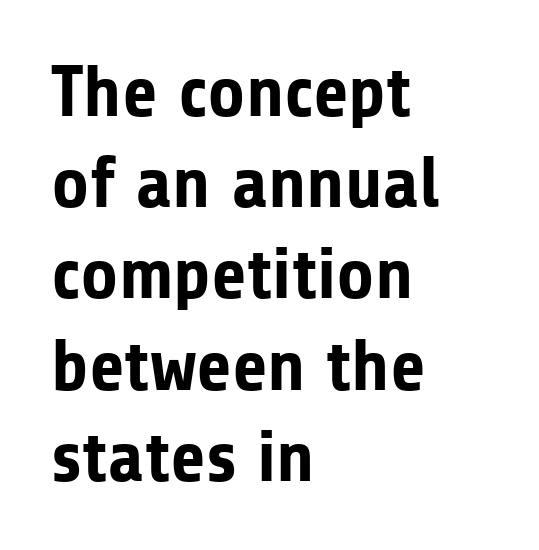
Q: Is the text bold? A: Yes.
Q: Is the text italic (slanted)? A: No, it is upright.
Q: Is the typeface a serif or a sans-serif typeface? A: Sans-serif.
Q: Is the text underlined? A: No.
Q: How is the paragraph aligned? A: Left-aligned.
Q: Is the spacing between letters normal or unusually wide? A: Normal.
Q: Is the spacing between lines tight, normal or loose? A: Normal.
Q: Width (condensed, normal, or wide)? A: Normal.
Q: Stroke contrast? A: Low.
Q: x-height? A: Medium.
Q: Monospaced? A: No.
